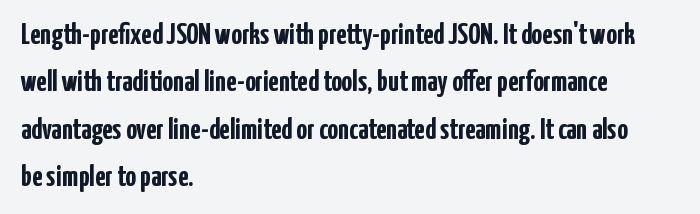
The zone under the glyphs is completely vacant. This sample keeps an unexceptional amount of space between lines. The lettering holds an erect, upright posture throughout. Summary of weight: heavy, a full bold.
